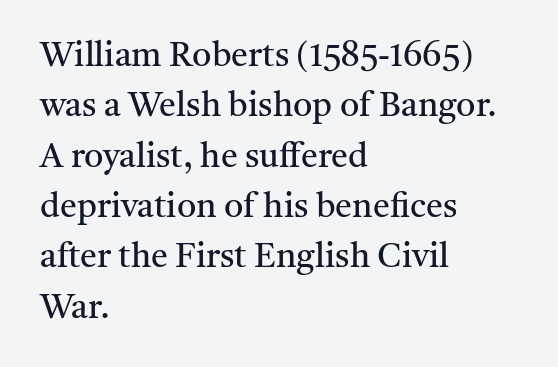
Normally led — the rows are evenly, conventionally spaced. Is there any slant? The stems are plumb. Stroke terminals: seriffed. A typesetter would call this proportional, since set widths differ per character. How are the letters spaced? Ordinarily, with no added tracking. The baseline area is clear.
